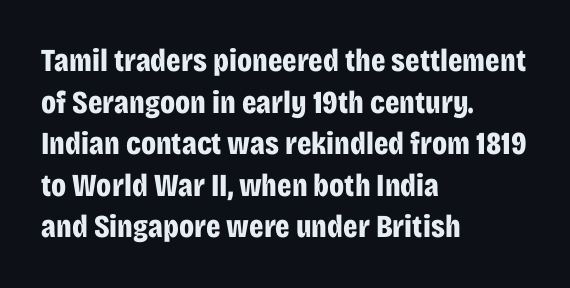
The image shows 32 px bold, condensed sans-serif type, upright; set left-aligned, normal line spacing (1.3x), normal letter spacing, not underlined; low stroke contrast and a large x-height.
